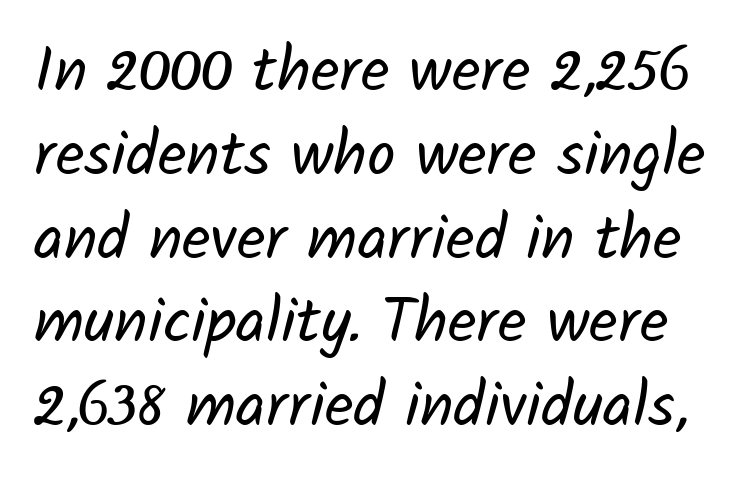
Q: Is the text bold? A: No.
Q: Is the typeface a serif or a sans-serif typeface? A: Sans-serif.
Q: Is the text underlined? A: No.
Q: Is the spacing between letters normal or unusually wide? A: Normal.
Q: Is the spacing between lines tight, normal or loose? A: Normal.
Q: Width (condensed, normal, or wide)? A: Normal.
Q: Stroke contrast? A: Low.
Q: x-height? A: Medium.
Q: Monospaced? A: No.
